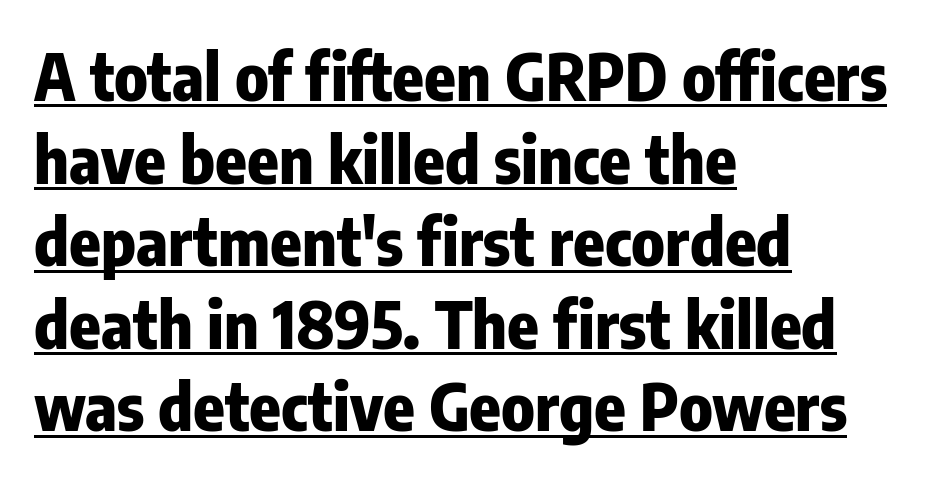
{"serif": "no", "italic": "no", "bold": "yes", "weight": "heavy", "width": "condensed", "stroke_contrast": "low", "x_height": "medium", "monospaced": "no", "underline": "yes", "align": "left", "line_spacing": "normal", "line_spacing_ratio": 1.27, "letter_spacing": "normal", "letter_spacing_em": 0.0, "glyph_px": 65}
